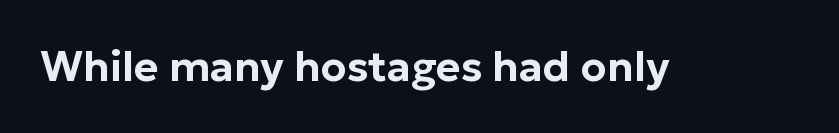
Q: Is the text italic (slanted)? A: No, it is upright.
Q: Is the typeface a serif or a sans-serif typeface? A: Sans-serif.
Q: Is the text underlined? A: No.
Q: Is the spacing between letters normal or unusually wide? A: Normal.
Q: Width (condensed, normal, or wide)? A: Normal.
Q: Stroke contrast? A: Low.
Q: x-height? A: Medium.
Q: Monospaced? A: No.
